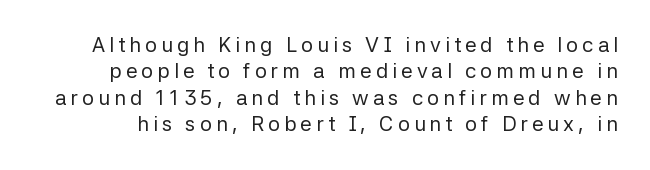
The strokes are not fattened; the text isn't bold. Posture: straight, roman, zero tilt. A clean baseline with only descenders dipping below it. Whoever set this chose a conventional vertical rhythm.
